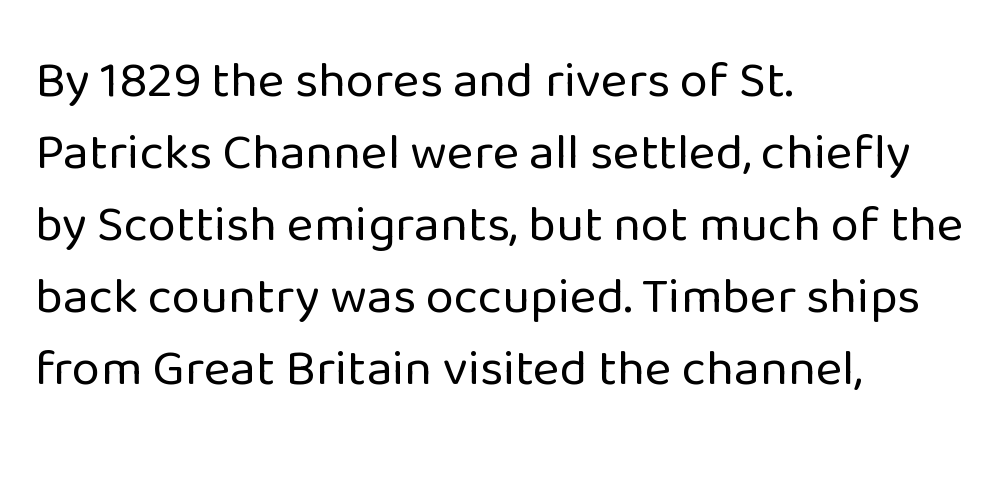
Q: Is the text bold? A: No.
Q: Is the text italic (slanted)? A: No, it is upright.
Q: Is the typeface a serif or a sans-serif typeface? A: Sans-serif.
Q: Is the text underlined? A: No.
Q: How is the paragraph aligned? A: Left-aligned.
Q: Is the spacing between letters normal or unusually wide? A: Normal.
Q: Is the spacing between lines tight, normal or loose? A: Normal.
Q: Width (condensed, normal, or wide)? A: Normal.
Q: Stroke contrast? A: Low.
Q: x-height? A: Medium.
Q: Monospaced? A: No.
